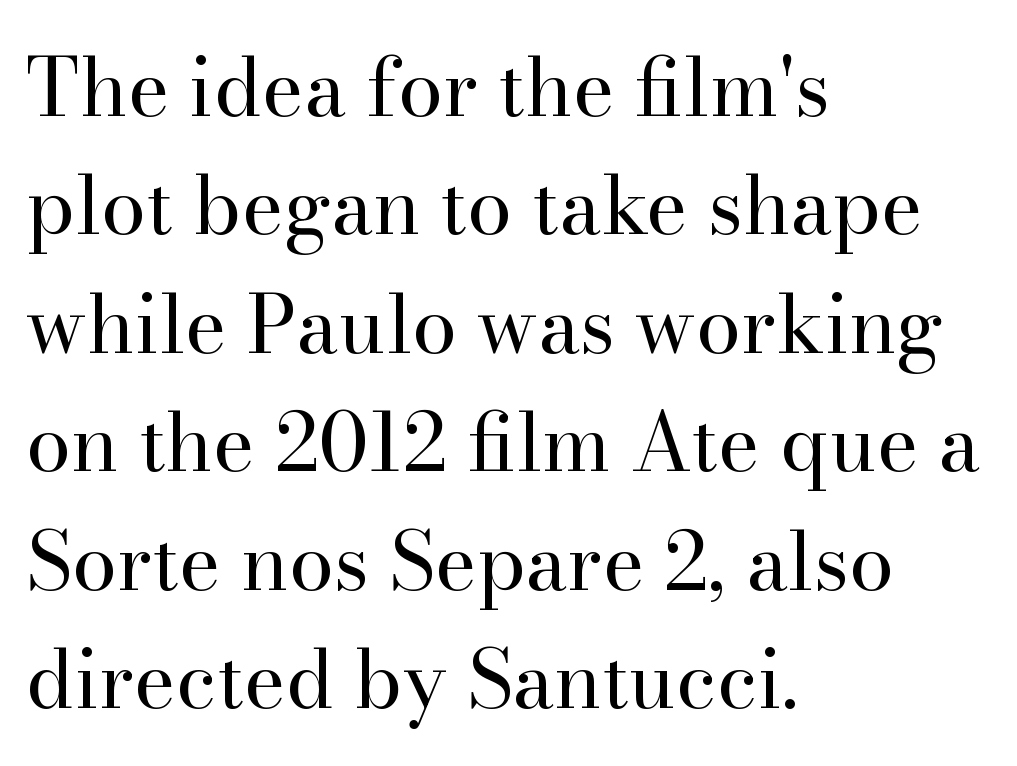
{"serif": "yes", "italic": "no", "bold": "no", "weight": "regular", "width": "normal", "stroke_contrast": "high", "x_height": "small", "monospaced": "no", "underline": "no", "align": "left", "line_spacing": "normal", "line_spacing_ratio": 1.48, "letter_spacing": "normal", "letter_spacing_em": 0.0, "glyph_px": 80}
